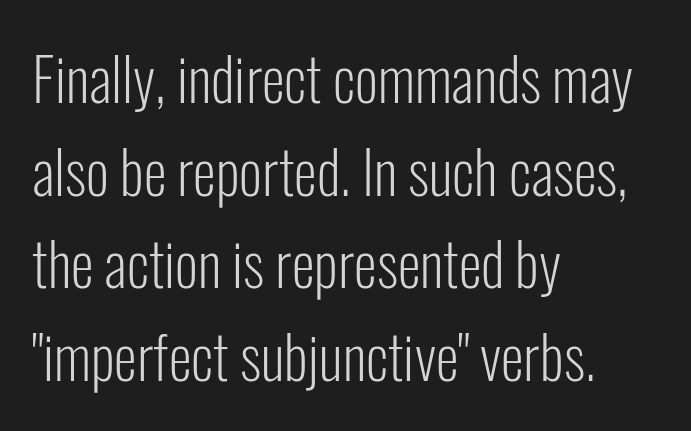
{"serif": "no", "italic": "no", "bold": "no", "weight": "light", "width": "condensed", "stroke_contrast": "low", "x_height": "medium", "monospaced": "no", "underline": "no", "align": "left", "line_spacing": "normal", "line_spacing_ratio": 1.57, "letter_spacing": "normal", "letter_spacing_em": 0.0, "glyph_px": 59}
